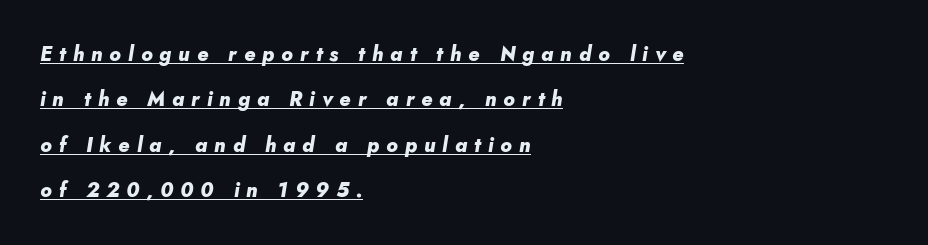
These lines stack with their left ends in a neat column. Caption: lettering with a line underneath. The face used here has a pronounced slope to its letters. Leading is clearly above the norm, producing a sparse column. Display-style spreading of the glyphs; the letterfit is very open.
